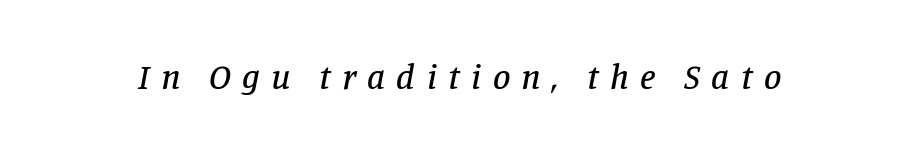
{"serif": "yes", "italic": "yes", "lean": "right", "slant_degrees": 11, "width": "normal", "stroke_contrast": "low", "x_height": "large", "monospaced": "no", "underline": "no", "letter_spacing": "wide", "letter_spacing_em": 0.32, "glyph_px": 35}
